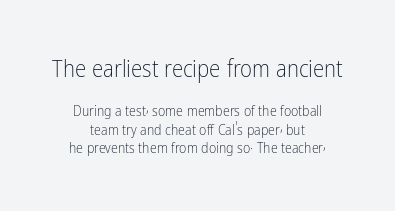
The image shows 23 px text type, upright; set centered, normal line spacing (1.33x), normal letter spacing, not underlined; the first (top) block is 1.64x larger.
